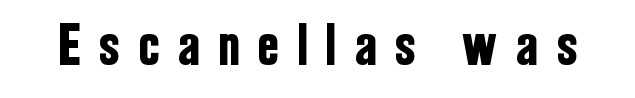
Typographically, this falls in the sans-serif category. Is the letter spacing exaggerated? Yes — the characters are pushed far apart. Honestly, there is no underline to notice here at all. Note the varied advance widths — an 'i' is clearly narrower than an 'm'.
